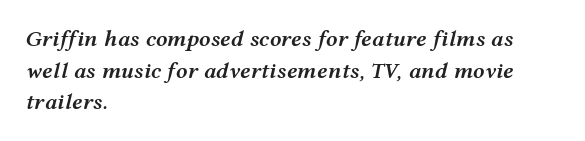
The image shows 23 px text type, italic (leaning right); set left-aligned, normal line spacing (1.37x), normal letter spacing, not underlined.
